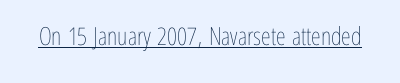
Q: Is the text bold? A: No.
Q: Is the text italic (slanted)? A: No, it is upright.
Q: Is the text underlined? A: Yes.
Q: Is the spacing between letters normal or unusually wide? A: Normal.
